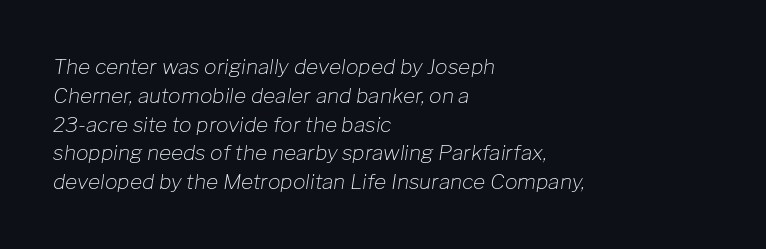
{"italic": "yes", "lean": "right", "slant_degrees": 8, "bold": "no", "underline": "no", "align": "left", "line_spacing": "normal", "line_spacing_ratio": 1.37, "letter_spacing": "normal", "letter_spacing_em": 0.0, "glyph_px": 21}
